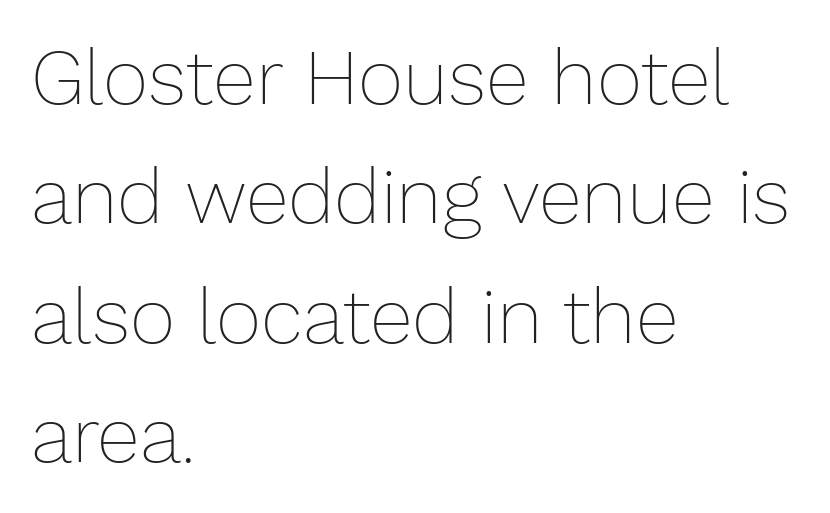
You could call the tracking neutral — neither tight nor loose. Each letter keeps its own natural width here, so spacing adapts to shape. Teacher's note: observe the even left margin — that is flush-left alignment. Leading: standard. Every character sits straight up, as roman type does.
